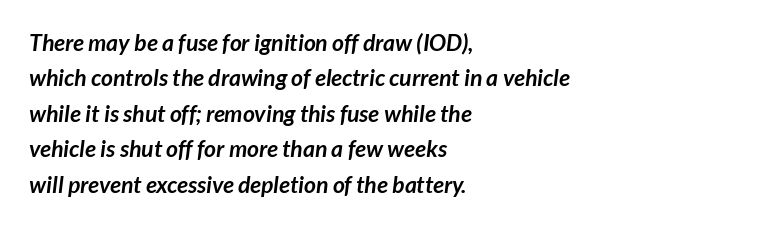
{"bold": "yes", "underline": "no", "align": "left", "line_spacing": "normal", "line_spacing_ratio": 1.54, "letter_spacing": "normal", "letter_spacing_em": 0.0, "glyph_px": 23}
